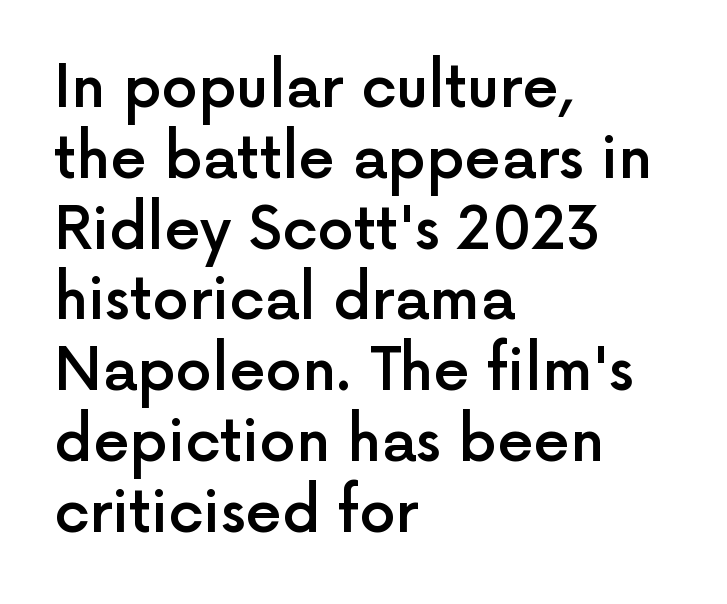
The lines in this sample share a left origin and differ only in where they stop. Notice how the stems are strictly vertical — no italics here. The glyphs are unaccompanied by any horizontal stroke below them. Classification — sans serif. Letter spacing: default.
